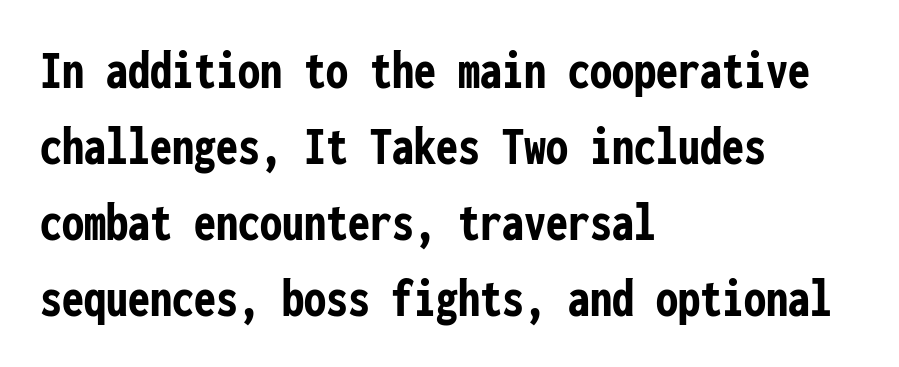
Q: Is the text bold? A: Yes.
Q: Is the text italic (slanted)? A: No, it is upright.
Q: Is the typeface a serif or a sans-serif typeface? A: Sans-serif.
Q: Is the text underlined? A: No.
Q: How is the paragraph aligned? A: Left-aligned.
Q: Is the spacing between letters normal or unusually wide? A: Normal.
Q: Is the spacing between lines tight, normal or loose? A: Normal.
Q: Width (condensed, normal, or wide)? A: Condensed.
Q: Stroke contrast? A: Low.
Q: x-height? A: Medium.
Q: Monospaced? A: Yes.
